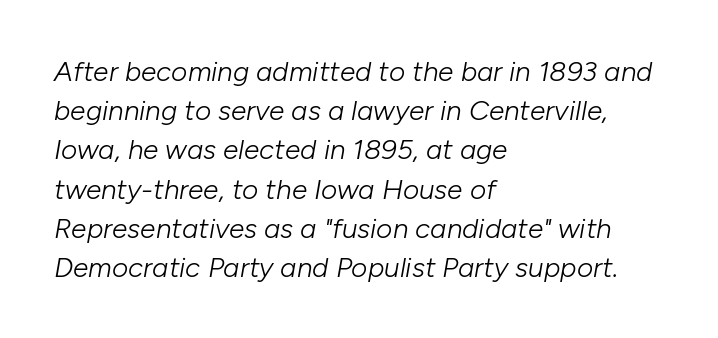
{"italic": "yes", "lean": "right", "slant_degrees": 10, "bold": "no", "weight": "light", "width": "normal", "stroke_contrast": "low", "x_height": "medium", "monospaced": "no", "underline": "no", "align": "left", "line_spacing": "normal", "line_spacing_ratio": 1.4, "letter_spacing": "normal", "letter_spacing_em": 0.0, "glyph_px": 28}
